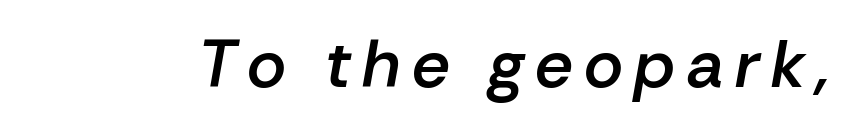
Q: Is the text bold? A: Semi-bold.
Q: Is the text italic (slanted)? A: Yes, it leans right by about 10 degrees.
Q: Is the text underlined? A: No.
Q: Width (condensed, normal, or wide)? A: Normal.
Q: Stroke contrast? A: Low.
Q: x-height? A: Medium.
Q: Monospaced? A: No.
